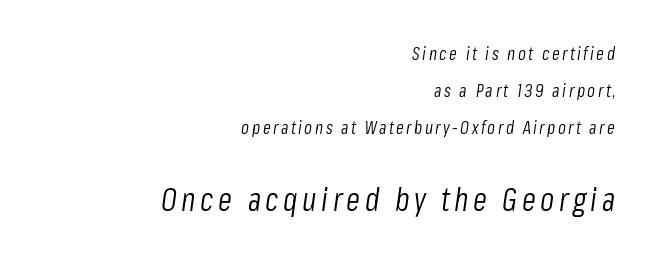
{"italic": "yes", "lean": "right", "slant_degrees": 8, "bold": "no", "weight": "light", "width": "condensed", "stroke_contrast": "low", "x_height": "medium", "monospaced": "no", "underline": "no", "align": "right", "line_spacing": "loose", "line_spacing_ratio": 2.05, "larger_block": "second", "size_ratio": 1.78, "glyph_px": 32}
